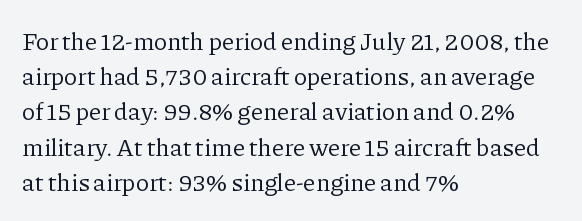
Q: Is the text bold? A: No.
Q: Is the text italic (slanted)? A: No, it is upright.
Q: Is the text underlined? A: No.
Q: How is the paragraph aligned? A: Left-aligned.
Q: Is the spacing between letters normal or unusually wide? A: Normal.
Q: Is the spacing between lines tight, normal or loose? A: Normal.
